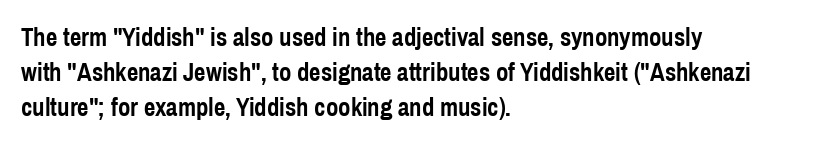
Nope, not italic — everything's standing straight. Regular leading. Teacher's note: observe the even left margin — that is flush-left alignment. The space beneath each line is pristine and unruled. Glyph-to-glyph distance matches everyday printed text.
